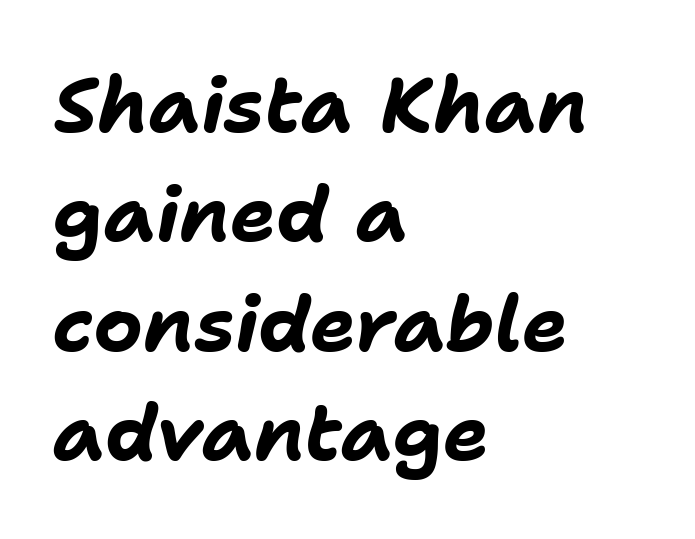
Summary of vertical rhythm: regular, with standard interline spacing. When letters slant like this, we call the style italic. Words float on clear page, feet unadorned. Proportional: the letters do not fall into vertical columns. Left-aligned paragraph, ragged on the right.
